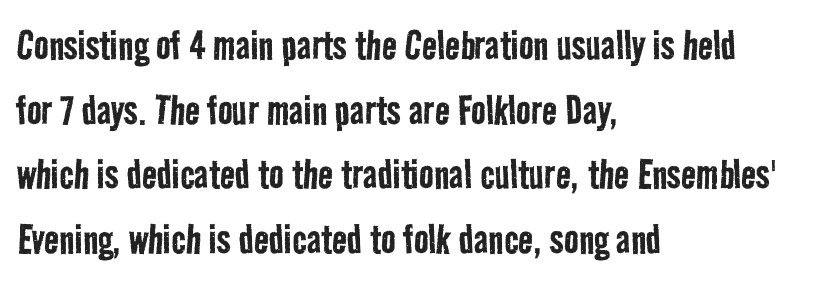
Q: Is the text bold? A: No.
Q: Is the typeface a serif or a sans-serif typeface? A: Sans-serif.
Q: Is the text underlined? A: No.
Q: How is the paragraph aligned? A: Left-aligned.
Q: Is the spacing between letters normal or unusually wide? A: Normal.
Q: Is the spacing between lines tight, normal or loose? A: Normal.
Q: Width (condensed, normal, or wide)? A: Condensed.
Q: Stroke contrast? A: Low.
Q: x-height? A: Medium.
Q: Monospaced? A: No.
